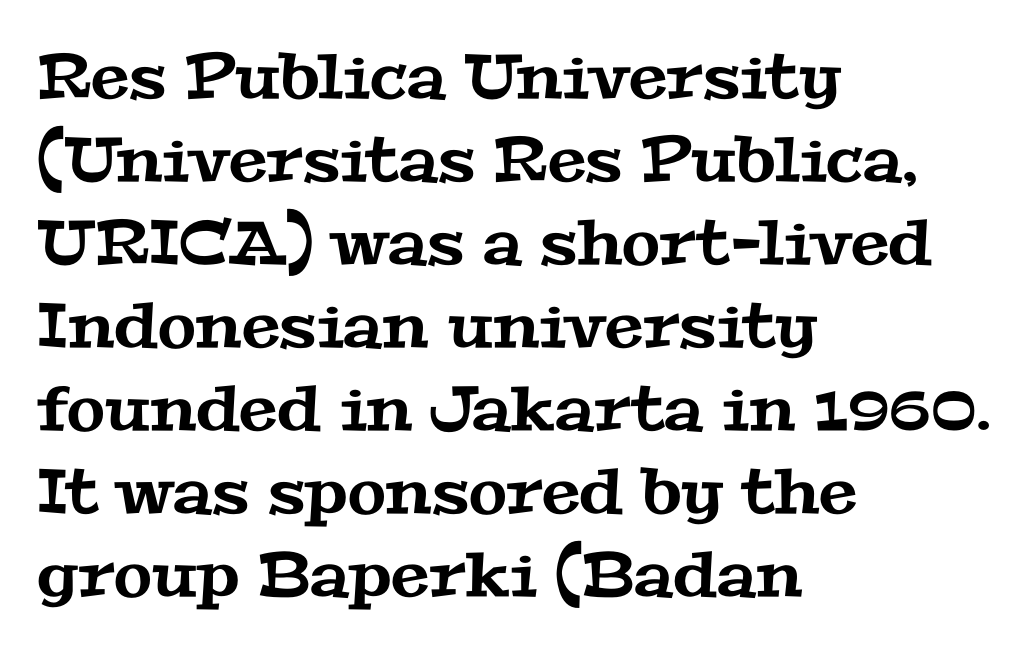
Short note: letters normally spaced. Serif or sans? Serif — the stroke terminals have little feet. Is the block centered? No — it sits flush against the left margin. The letters advance in unequal steps, a hallmark of proportional type.
